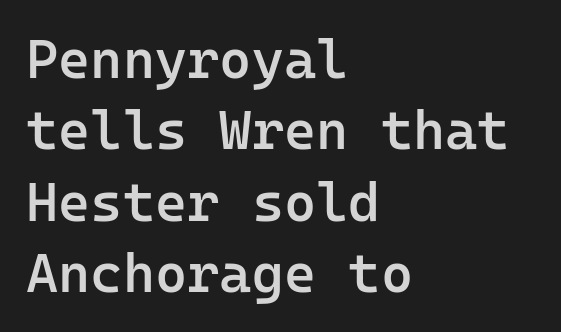
Q: Is the text bold? A: Semi-bold.
Q: Is the text italic (slanted)? A: No, it is upright.
Q: Is the typeface a serif or a sans-serif typeface? A: Sans-serif.
Q: Is the text underlined? A: No.
Q: How is the paragraph aligned? A: Left-aligned.
Q: Is the spacing between letters normal or unusually wide? A: Normal.
Q: Is the spacing between lines tight, normal or loose? A: Normal.
Q: Width (condensed, normal, or wide)? A: Normal.
Q: Stroke contrast? A: Low.
Q: x-height? A: Medium.
Q: Monospaced? A: Yes.
